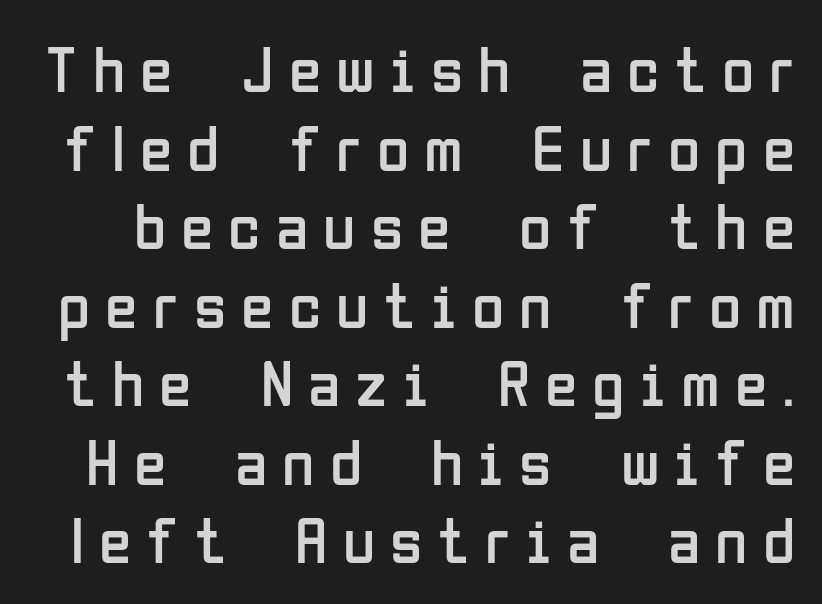
Anything drawn beneath the words? Only blank space. Spacing verdict: proportional, widths tailored to each character. Nothing heavy about these letters — not bold at all. You can tell from the bare stems that sans-serif type was used. Style check: upright.
